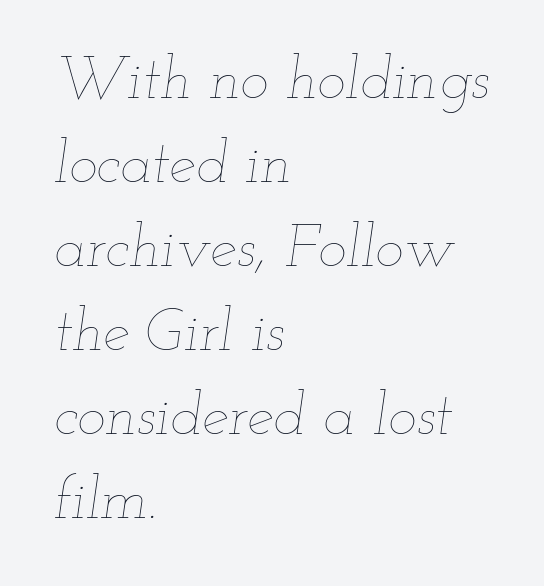
{"italic": "yes", "lean": "right", "slant_degrees": 12, "bold": "no", "weight": "thin", "width": "wide", "stroke_contrast": "low", "x_height": "small", "monospaced": "no", "underline": "no", "align": "left", "line_spacing": "normal", "line_spacing_ratio": 1.4, "letter_spacing": "normal", "letter_spacing_em": 0.0, "glyph_px": 60}
